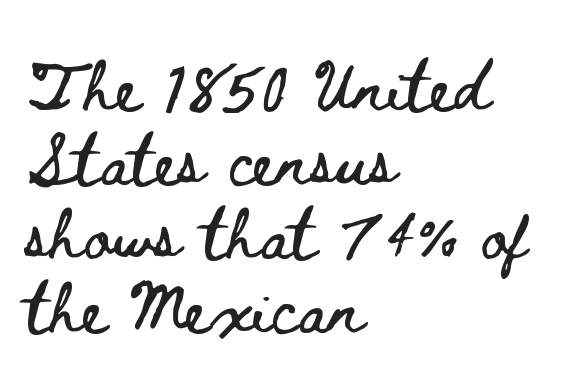
You could not count columns in this text — the font is proportionally spaced. A typesetter would call this leading conventional body-copy spacing. Students, note that the glyphs here touch the page at normal intervals. Which margin do the lines hug? The left one — the right edge is uneven. A clean baseline with only descenders dipping below it.
